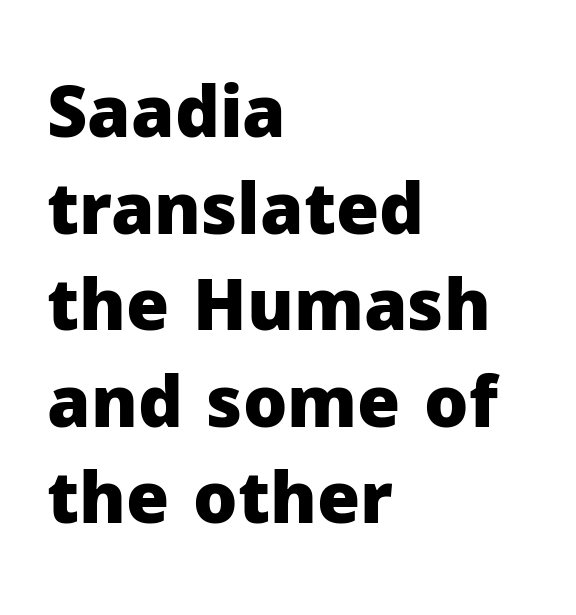
Standard letterfit; no display-style spreading of the glyphs. Teacher's note: observe the even left margin — that is flush-left alignment. The line-height multiplier appears to be the usual default. Only glyphs here, with clear space below each row. Grotesque or geometric, the face here clearly has no serifs.
